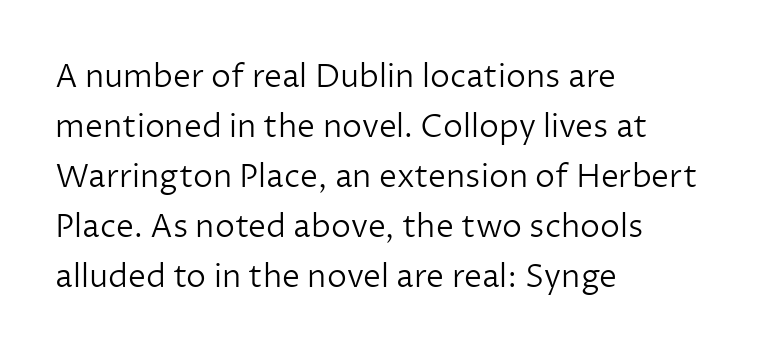
The image shows 32 px light sans-serif type, upright; set left-aligned, normal line spacing (1.56x), normal letter spacing, not underlined; low stroke contrast and a medium x-height.
